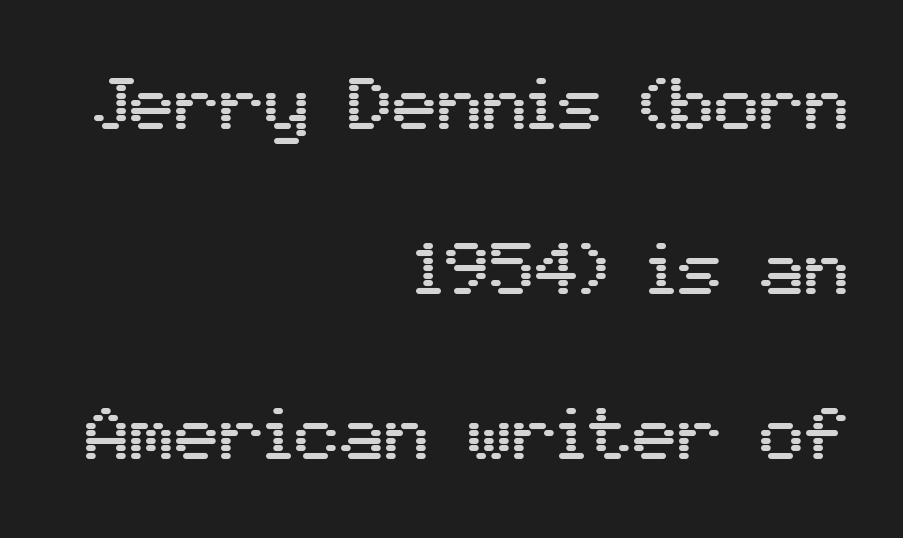
{"serif": "no", "italic": "no", "width": "normal", "stroke_contrast": "medium", "x_height": "medium", "monospaced": "no", "underline": "no", "align": "right", "line_spacing": "loose", "line_spacing_ratio": 2.2, "letter_spacing": "normal", "letter_spacing_em": 0.0, "glyph_px": 75}
